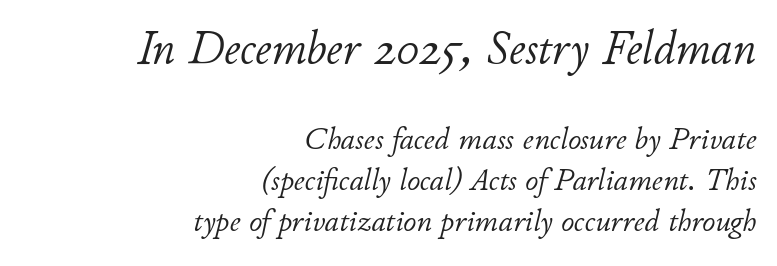
No letter is thick-stroked: the sample isn't bold. Words appear dense and cohesive because spacing is normal. Letters rest on an invisible, unmarked baseline. This layout puts the oversized block above and the modest block below.
